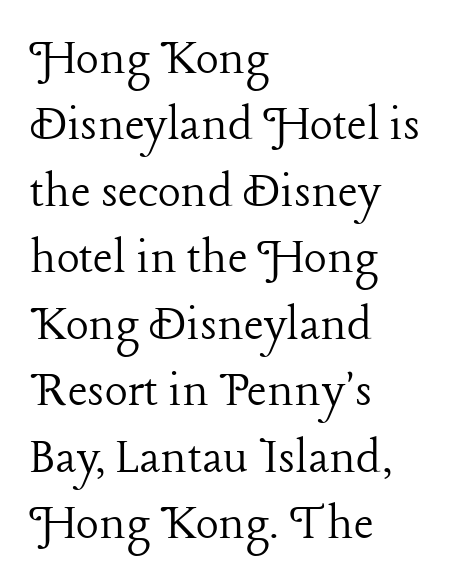
Q: Is the text bold? A: No.
Q: Is the text italic (slanted)? A: No, it is upright.
Q: Is the typeface a serif or a sans-serif typeface? A: Serif.
Q: Is the text underlined? A: No.
Q: How is the paragraph aligned? A: Left-aligned.
Q: Is the spacing between letters normal or unusually wide? A: Normal.
Q: Width (condensed, normal, or wide)? A: Normal.
Q: Stroke contrast? A: Low.
Q: x-height? A: Medium.
Q: Monospaced? A: No.
